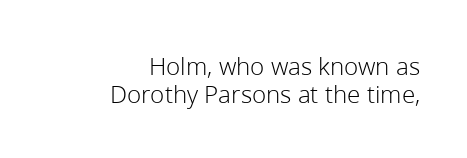
{"italic": "no", "bold": "no", "underline": "no", "align": "right", "line_spacing": "tight", "line_spacing_ratio": 1.06, "letter_spacing": "normal", "letter_spacing_em": 0.0, "glyph_px": 26}
